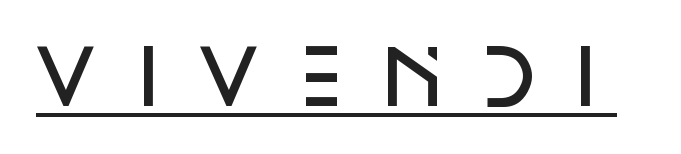
Every stem runs plumb, perpendicular to the baseline. The glyphs are accompanied by a horizontal stroke just below them. This rendering employs a face without finishing strokes, i.e., a sans-serif. Tracking value appears strongly positive — letters spread wide.
